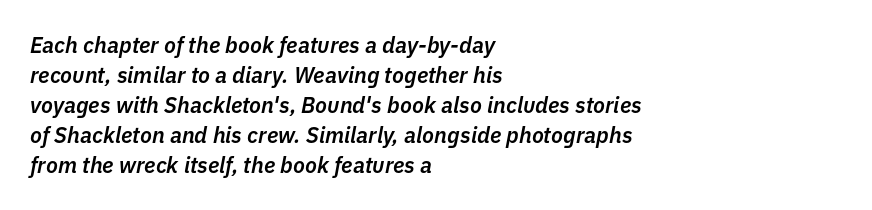
The gaps between neighbouring characters are ordinary and unremarkable. Left-aligned paragraph, ragged on the right. The line-height multiplier appears to be the usual default. Type without underlining. The font's italic variant was chosen for this text.
